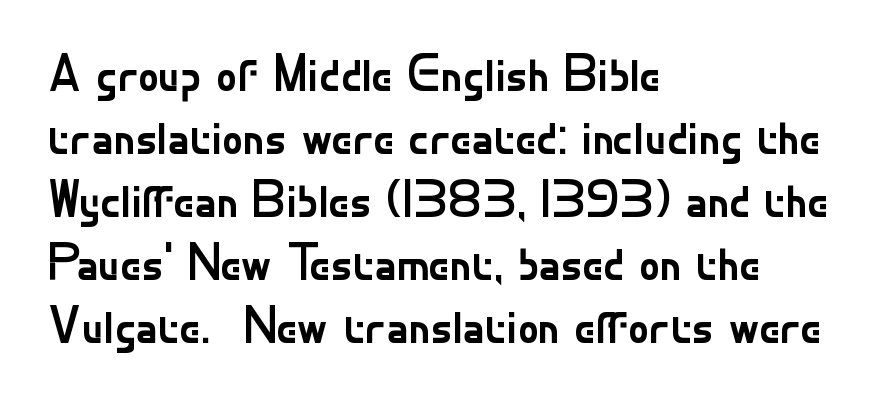
Q: Is the text bold? A: No.
Q: Is the text italic (slanted)? A: No, it is upright.
Q: Is the typeface a serif or a sans-serif typeface? A: Sans-serif.
Q: Is the text underlined? A: No.
Q: How is the paragraph aligned? A: Left-aligned.
Q: Is the spacing between letters normal or unusually wide? A: Normal.
Q: Width (condensed, normal, or wide)? A: Normal.
Q: Stroke contrast? A: Low.
Q: x-height? A: Small.
Q: Monospaced? A: No.
